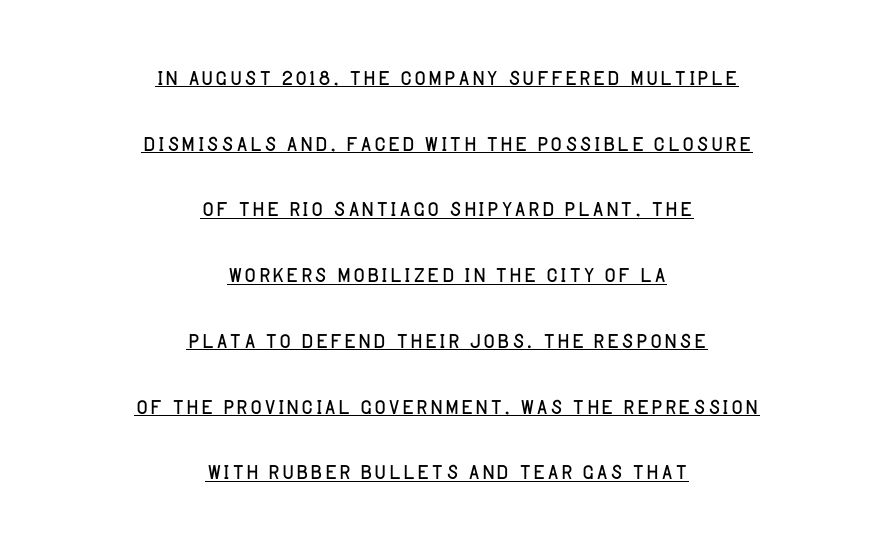
The characters display no serif detailing; their extremities are plain. Beneath each row of characters lies a ruled line. The strokes are not fattened; the text isn't bold. It's the straight-up-and-down kind of type.
